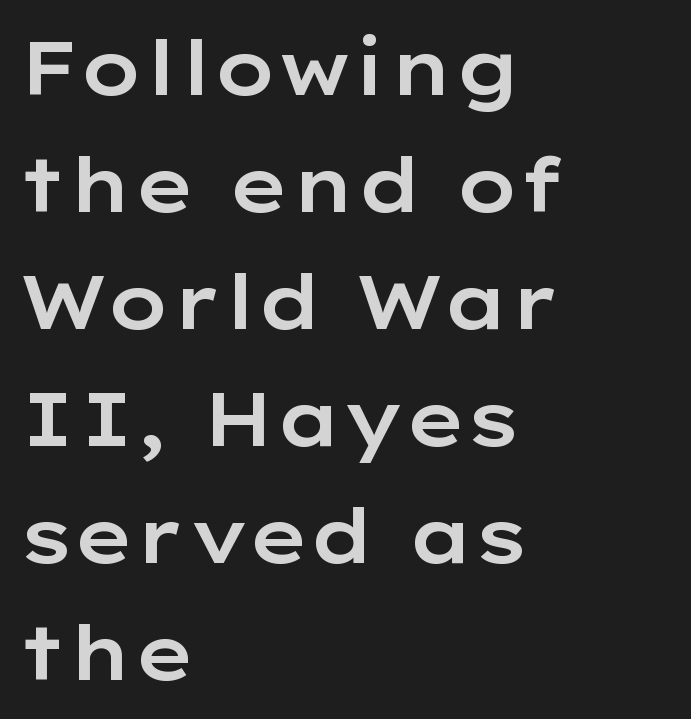
Q: Is the text italic (slanted)? A: No, it is upright.
Q: Is the typeface a serif or a sans-serif typeface? A: Sans-serif.
Q: Is the text underlined? A: No.
Q: How is the paragraph aligned? A: Left-aligned.
Q: Is the spacing between letters normal or unusually wide? A: Normal.
Q: Is the spacing between lines tight, normal or loose? A: Normal.
Q: Width (condensed, normal, or wide)? A: Wide.
Q: Stroke contrast? A: Low.
Q: x-height? A: Medium.
Q: Monospaced? A: No.
